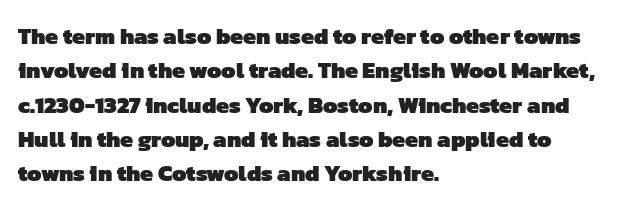
Spacing between characters is what you'd get straight out of the box. This sample is left-justified, so line endings fall wherever the words run out. Honestly, there is no underline to notice here at all. This is heavy type, rendered in bold. Line spacing here is normal.
